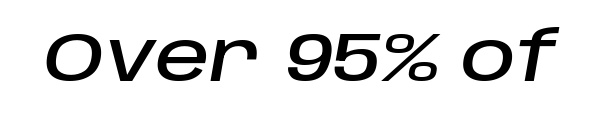
{"italic": "yes", "lean": "right", "slant_degrees": 10, "width": "normal", "stroke_contrast": "low", "x_height": "large", "monospaced": "no", "underline": "no", "letter_spacing": "normal", "letter_spacing_em": 0.0, "glyph_px": 68}
